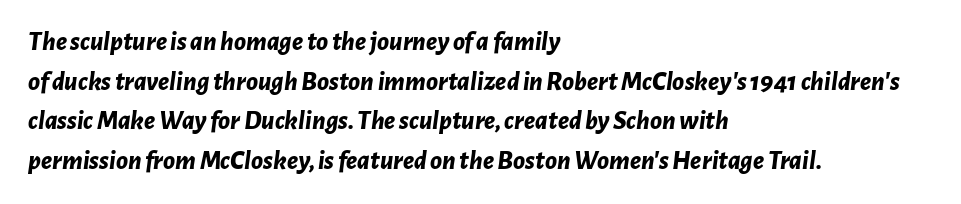
Q: Is the text bold? A: Yes.
Q: Is the text italic (slanted)? A: Yes, it leans right by about 7 degrees.
Q: Is the text underlined? A: No.
Q: How is the paragraph aligned? A: Left-aligned.
Q: Is the spacing between letters normal or unusually wide? A: Normal.
Q: Is the spacing between lines tight, normal or loose? A: Normal.
